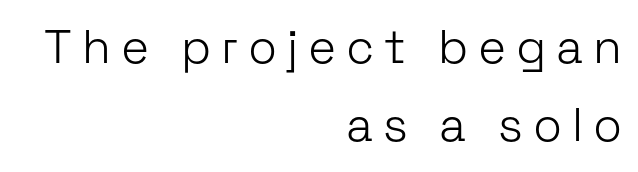
Q: Is the text bold? A: No.
Q: Is the text italic (slanted)? A: No, it is upright.
Q: Is the typeface a serif or a sans-serif typeface? A: Sans-serif.
Q: Is the text underlined? A: No.
Q: How is the paragraph aligned? A: Right-aligned.
Q: Is the spacing between letters normal or unusually wide? A: Unusually wide.
Q: Is the spacing between lines tight, normal or loose? A: Normal.
Q: Width (condensed, normal, or wide)? A: Normal.
Q: Stroke contrast? A: Low.
Q: x-height? A: Medium.
Q: Monospaced? A: No.
